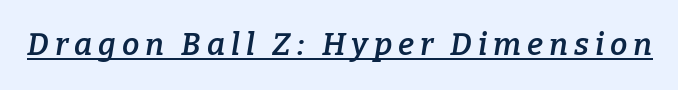
The string is rendered with underlining switched on. Tall strokes in this sample are angled rather than plumb. The rendering uses natural spacing where letterforms have individual widths. Type style note: has serifs.
